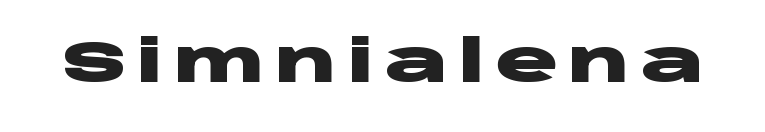
{"serif": "no", "italic": "no", "bold": "yes", "weight": "heavy", "width": "wide", "stroke_contrast": "low", "x_height": "large", "monospaced": "no", "underline": "no", "glyph_px": 59}
